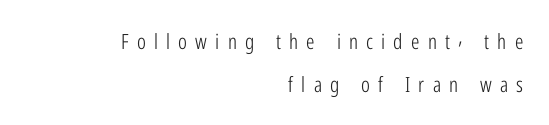
Q: Is the text bold? A: No.
Q: Is the text italic (slanted)? A: No, it is upright.
Q: Is the text underlined? A: No.
Q: How is the paragraph aligned? A: Right-aligned.
Q: Is the spacing between letters normal or unusually wide? A: Unusually wide.
Q: Is the spacing between lines tight, normal or loose? A: Loose.
